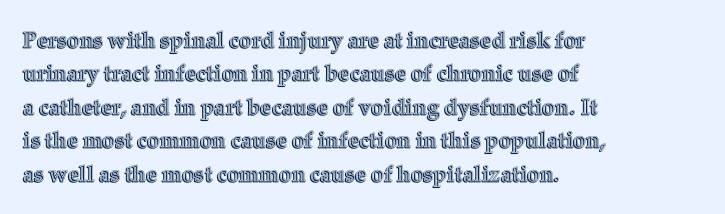
Q: Is the text italic (slanted)? A: No, it is upright.
Q: Is the text underlined? A: No.
Q: How is the paragraph aligned? A: Left-aligned.
Q: Is the spacing between letters normal or unusually wide? A: Normal.
Q: Is the spacing between lines tight, normal or loose? A: Normal.
